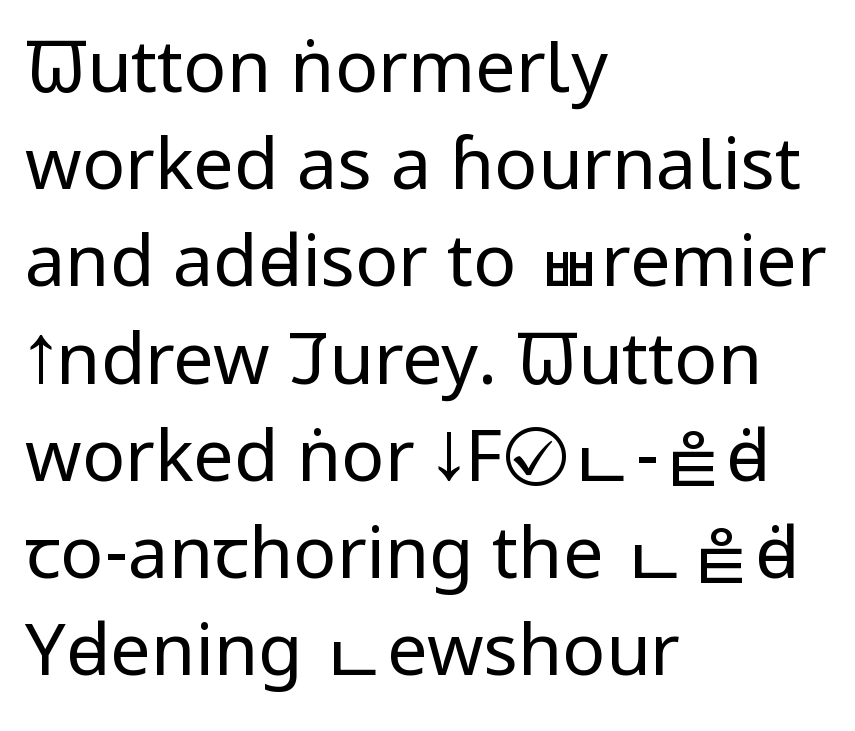
{"serif": "no", "italic": "no", "bold": "no", "weight": "regular", "width": "condensed", "stroke_contrast": "low", "x_height": "large", "monospaced": "no", "underline": "no", "align": "left", "line_spacing": "normal", "line_spacing_ratio": 1.35, "letter_spacing": "normal", "letter_spacing_em": 0.0, "glyph_px": 72}
